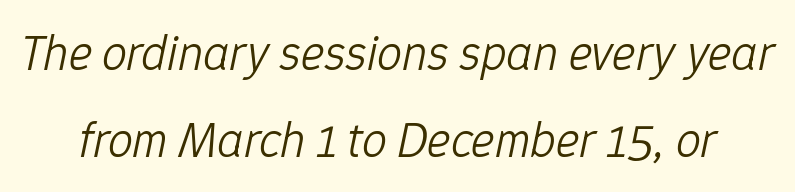
The image shows 50 px light type, italic (leaning right); set line spacing 1.74x, normal letter spacing, not underlined; low stroke contrast and a medium x-height.
